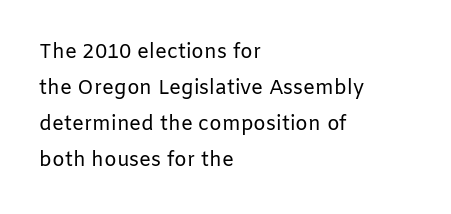
{"italic": "no", "bold": "no", "underline": "no", "align": "left", "line_spacing_ratio": 1.8, "letter_spacing": "normal", "letter_spacing_em": 0.0, "glyph_px": 20}
